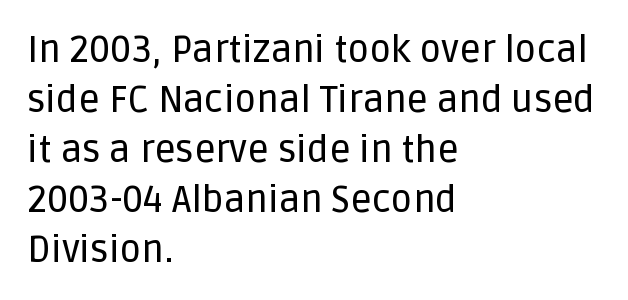
Standard letterfit; no display-style spreading of the glyphs. Anything drawn beneath the words? Only blank space. Evenly set lines give the paragraph a standard silhouette. Casual observation: everything's shoved over to the left.
